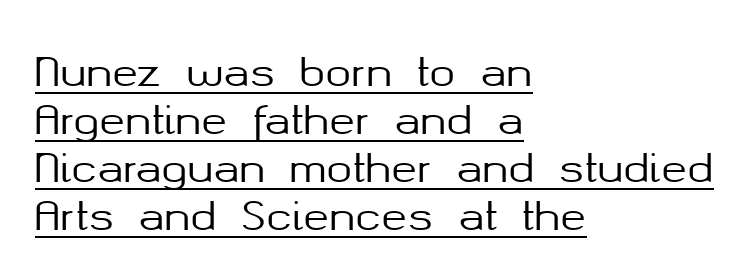
The sample's only ornament is a line tracing under the words. Every character sits straight up, as roman type does. Check where the strokes stop: nothing finishes them off — pure sans. Note the varied advance widths — an 'i' is clearly narrower than an 'm'. The rendering keeps characters at their native spacing.
